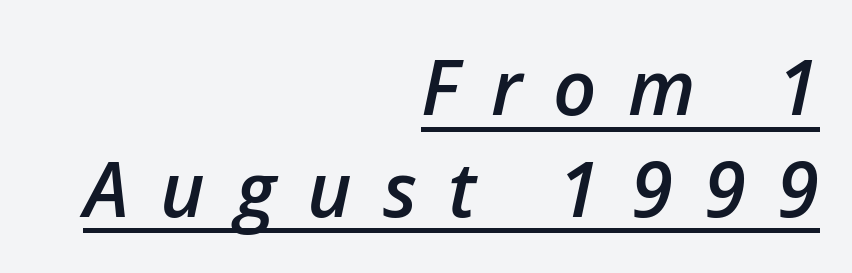
The image shows 76 px semibold type, italic (leaning right); set right-aligned, normal line spacing (1.34x), unusually wide letter spacing (+0.41 em), underlined; low stroke contrast and a medium x-height.
